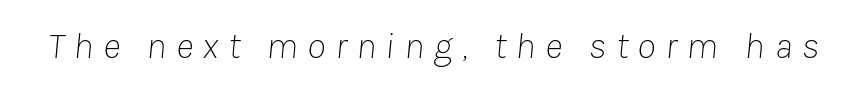
The image shows 38 px thin type, italic (leaning right); set unusually wide letter spacing (+0.25 em), not underlined; low stroke contrast and a medium x-height.
